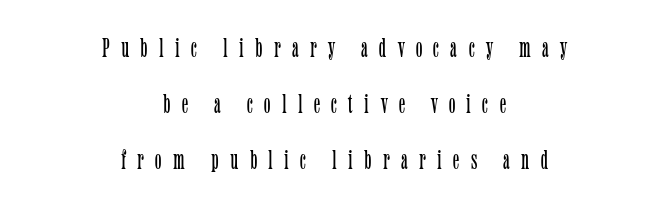
The image shows 27 px text type, upright; set centered, loose line spacing (2.07x), unusually wide letter spacing (+0.42 em), not underlined.
